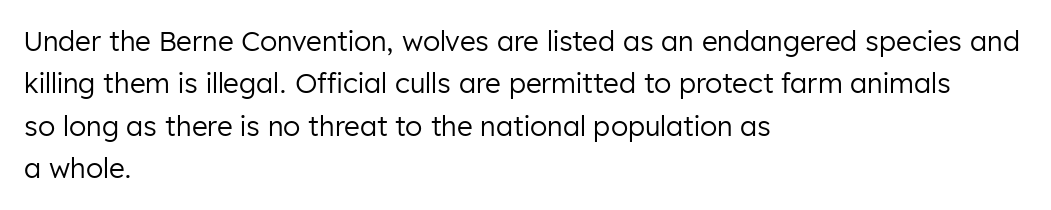
The image shows 27 px text type, upright; set left-aligned, normal line spacing (1.57x), normal letter spacing, not underlined.
